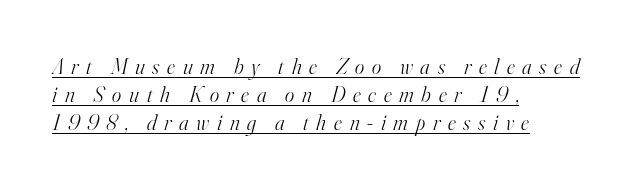
In terms of leading, this rendering sits right in the middle. Yep, that's italic — everything's leaning. In CSS terms this would be text-align: left. The lettering is marked with a stroke running underneath it. No letter is thick-stroked: the sample isn't bold.
